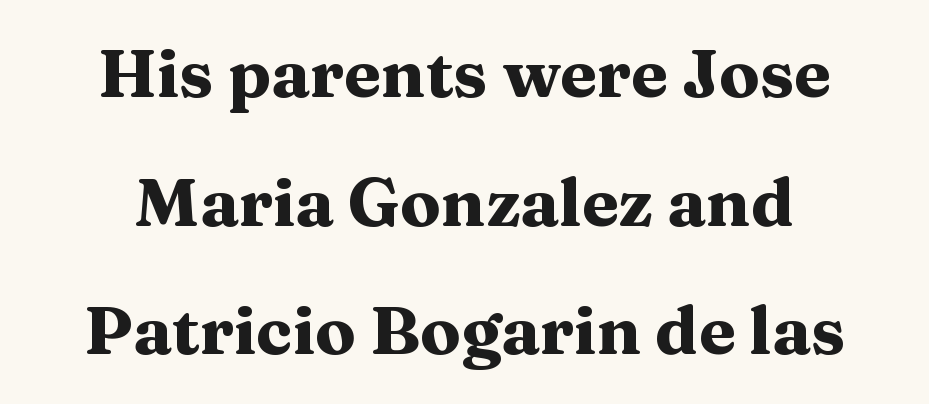
This sample uses an upright cut, with every glyph sitting square on the baseline. Default kerning and tracking; the words read as compact shapes. The typesetting leans heavy: a genuine bold. Typeset on center — no edge is straight. Nobody drew a line under any word here. The rendering shows small feet on the letterforms — a serif design.
